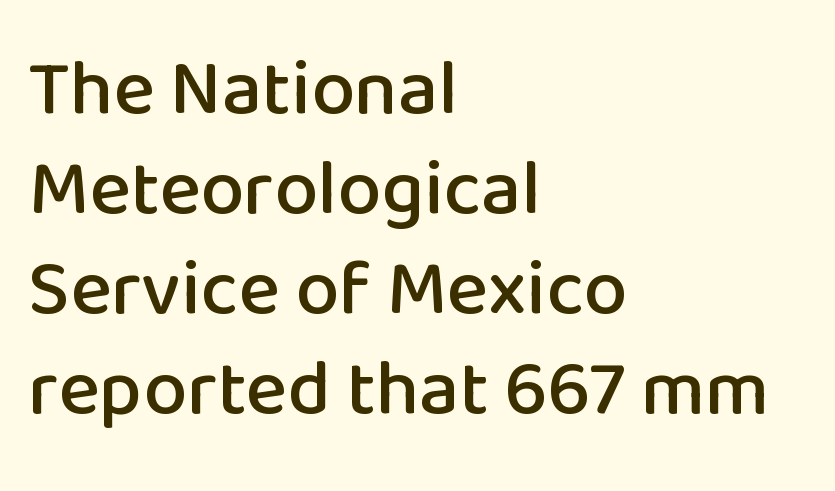
The image shows 78 px sans-serif type, upright; set left-aligned, normal line spacing (1.28x), normal letter spacing, not underlined; low stroke contrast and a medium x-height.
